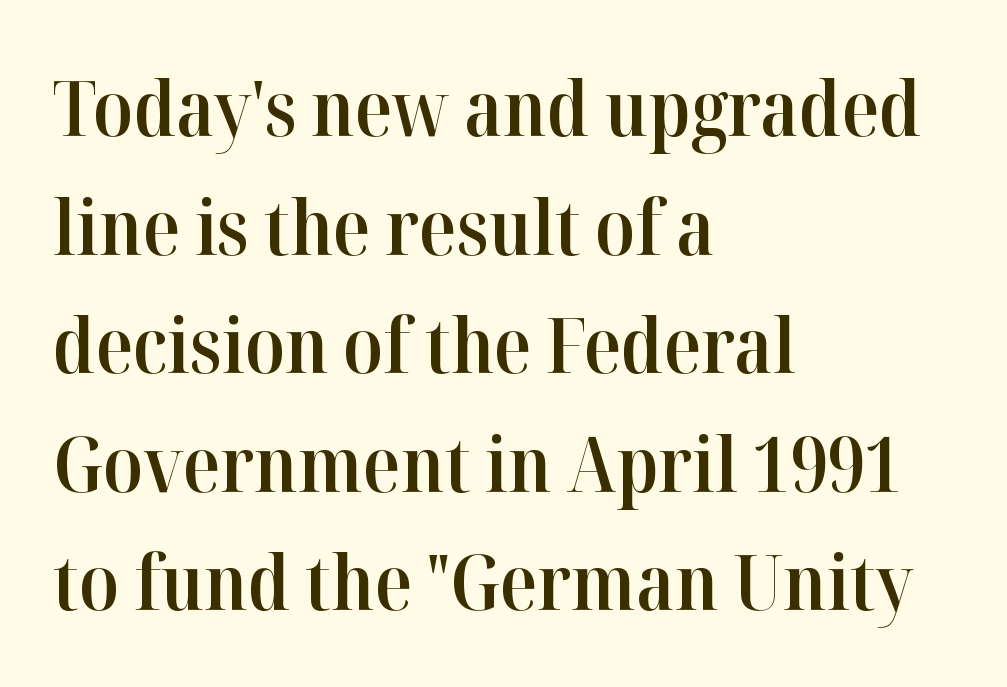
The image shows 77 px semibold serif type, upright; set left-aligned, normal line spacing (1.54x), normal letter spacing, not underlined; high stroke contrast and a medium x-height.
